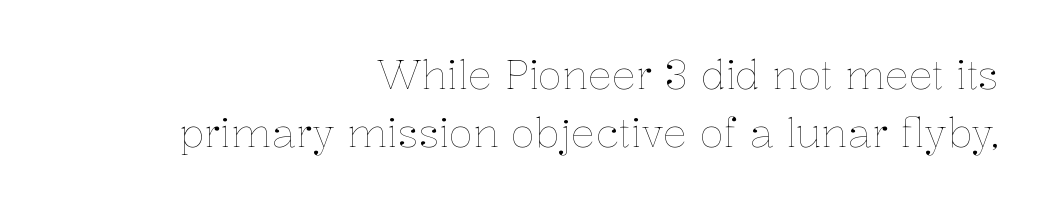
Varying glyph widths throughout — classic text-font behaviour. Ink coverage per letter is moderate at most. The foot of each line stays bare and open. Does the lettering tilt? It doesn't — this is upright.
